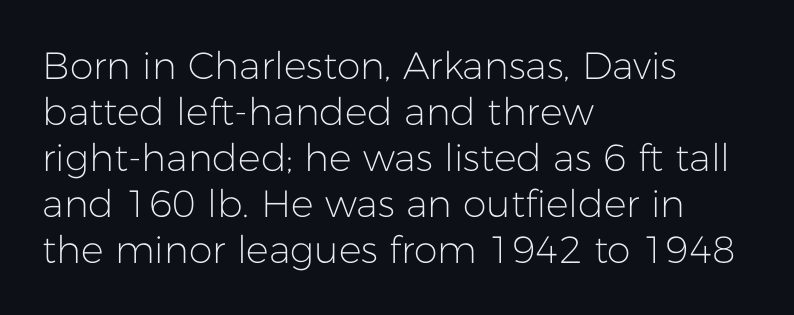
Spacing between characters is what you'd get straight out of the box. A typesetter would label this face a sans. Is this a fixed-width face? No — the glyphs have proportional, varying widths. Nothing heavy about these letters — not bold at all.
